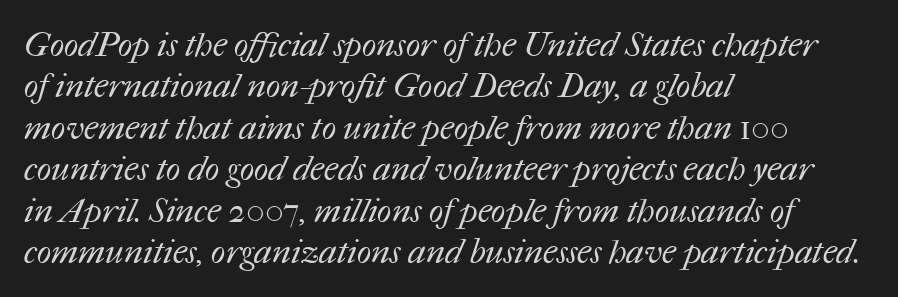
The image shows 34 px regular-weight type; set left-aligned, line spacing 1.22x, normal letter spacing, not underlined; medium stroke contrast and a medium x-height.
